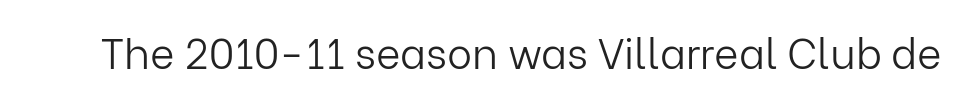
Q: Is the text bold? A: No.
Q: Is the text italic (slanted)? A: No, it is upright.
Q: Is the typeface a serif or a sans-serif typeface? A: Sans-serif.
Q: Is the text underlined? A: No.
Q: Is the spacing between letters normal or unusually wide? A: Normal.
Q: Width (condensed, normal, or wide)? A: Normal.
Q: Stroke contrast? A: Low.
Q: x-height? A: Medium.
Q: Monospaced? A: No.
